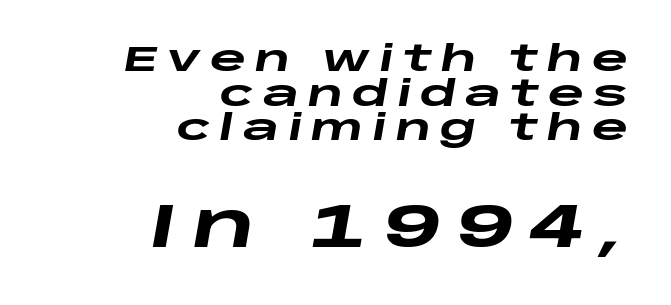
The image shows 62 px heavy, wide type, italic (leaning right); set right-aligned, tight line spacing (0.99x), unusually wide letter spacing (+0.25 em), not underlined; the second (bottom) block is 1.77x larger; low stroke contrast and a large x-height.
